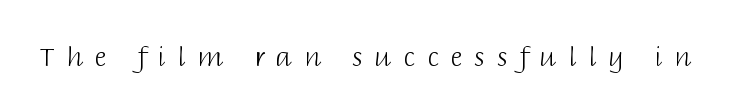
{"italic": "no", "bold": "no", "underline": "no", "letter_spacing": "wide", "letter_spacing_em": 0.46, "glyph_px": 26}
